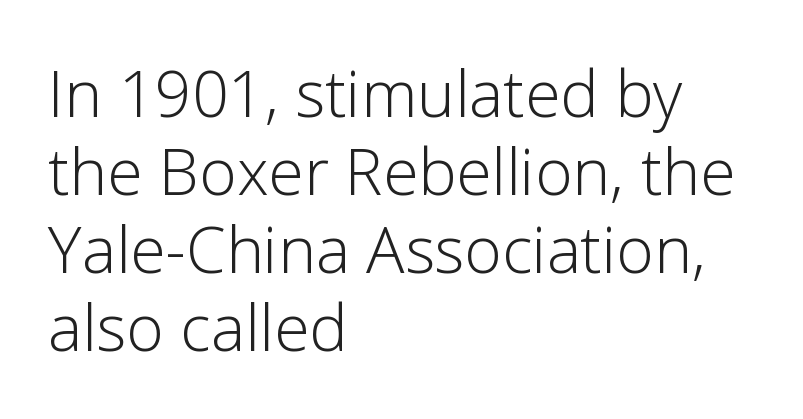
The image shows 64 px light sans-serif type, upright; set left-aligned, line spacing 1.22x, normal letter spacing, not underlined; low stroke contrast and a medium x-height.
